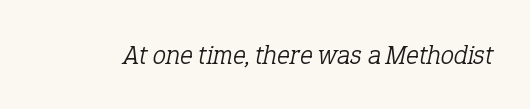
Q: Is the text bold? A: No.
Q: Is the text italic (slanted)? A: Yes, it leans right by about 12 degrees.
Q: Is the text underlined? A: No.
Q: Is the spacing between letters normal or unusually wide? A: Normal.
